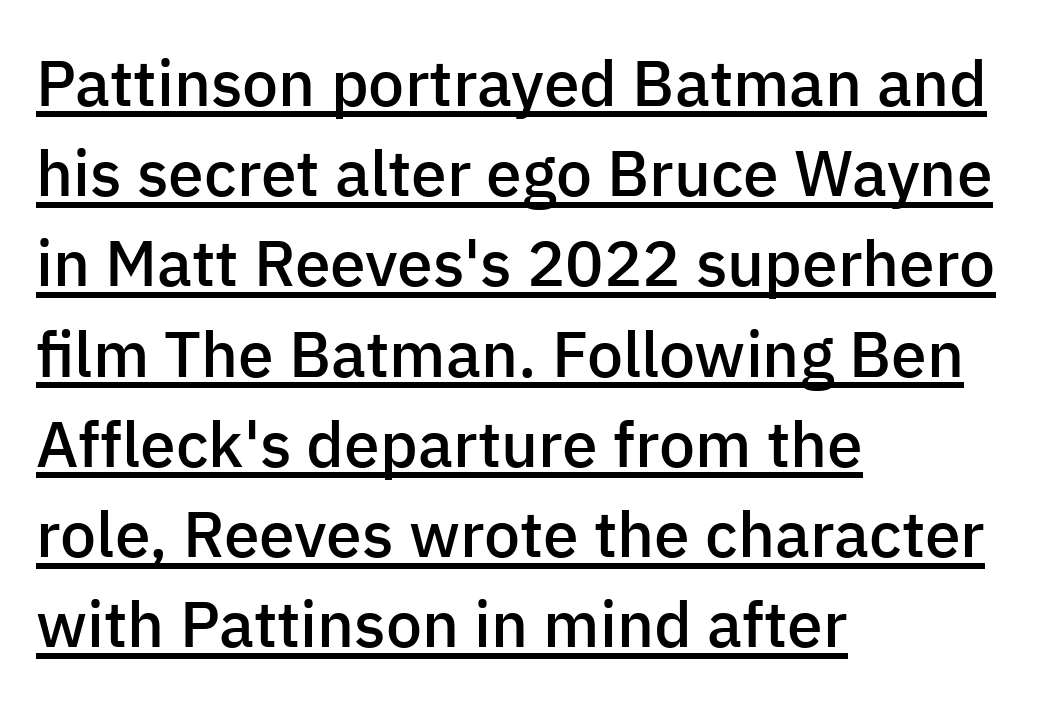
{"serif": "no", "italic": "no", "bold": "semi", "weight": "semibold", "width": "normal", "stroke_contrast": "low", "x_height": "medium", "monospaced": "no", "underline": "yes", "align": "left", "line_spacing": "normal", "line_spacing_ratio": 1.41, "letter_spacing": "normal", "letter_spacing_em": 0.0, "glyph_px": 64}
